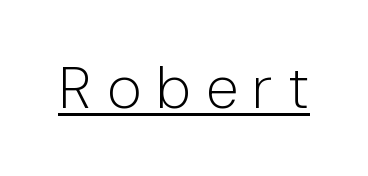
{"serif": "no", "italic": "no", "bold": "no", "weight": "light", "width": "normal", "stroke_contrast": "low", "x_height": "medium", "monospaced": "no", "underline": "yes", "letter_spacing": "wide", "letter_spacing_em": 0.25, "glyph_px": 59}
